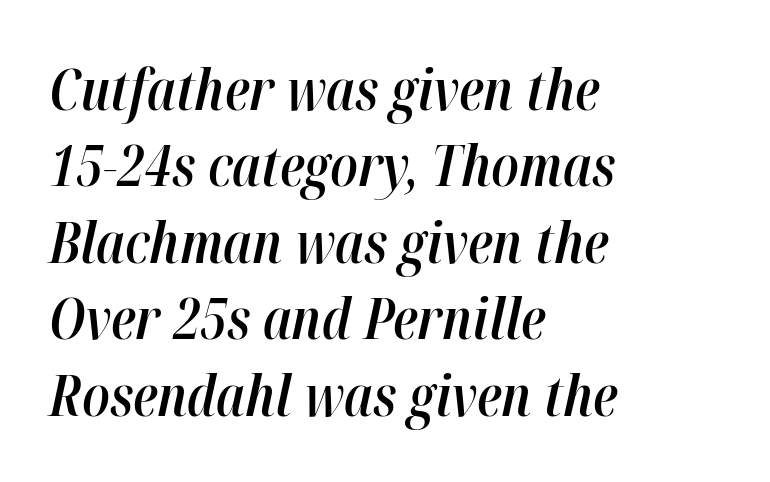
{"italic": "yes", "lean": "right", "slant_degrees": 12, "bold": "semi", "weight": "semibold", "width": "condensed", "stroke_contrast": "high", "x_height": "medium", "monospaced": "no", "underline": "no", "align": "left", "line_spacing": "normal", "line_spacing_ratio": 1.34, "letter_spacing": "normal", "letter_spacing_em": 0.0, "glyph_px": 57}
